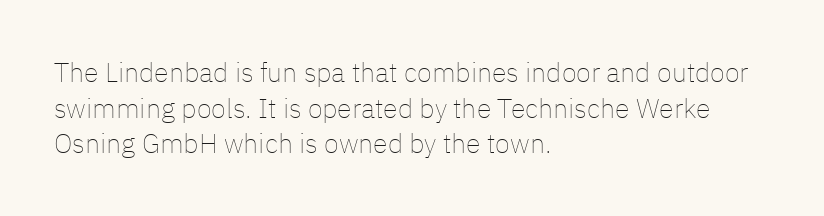
The image shows 27 px text type, upright; set left-aligned, normal line spacing (1.32x), normal letter spacing, not underlined.
